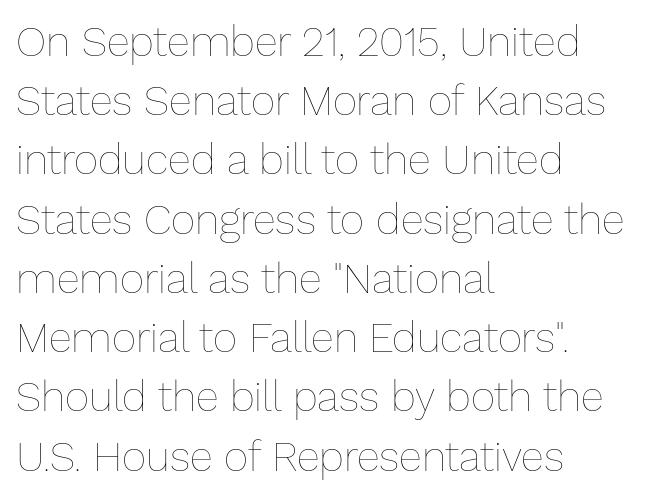
{"italic": "no", "bold": "no", "weight": "thin", "width": "normal", "stroke_contrast": "low", "x_height": "medium", "monospaced": "no", "underline": "no", "align": "left", "line_spacing": "normal", "line_spacing_ratio": 1.41, "letter_spacing": "normal", "letter_spacing_em": 0.0, "glyph_px": 42}
